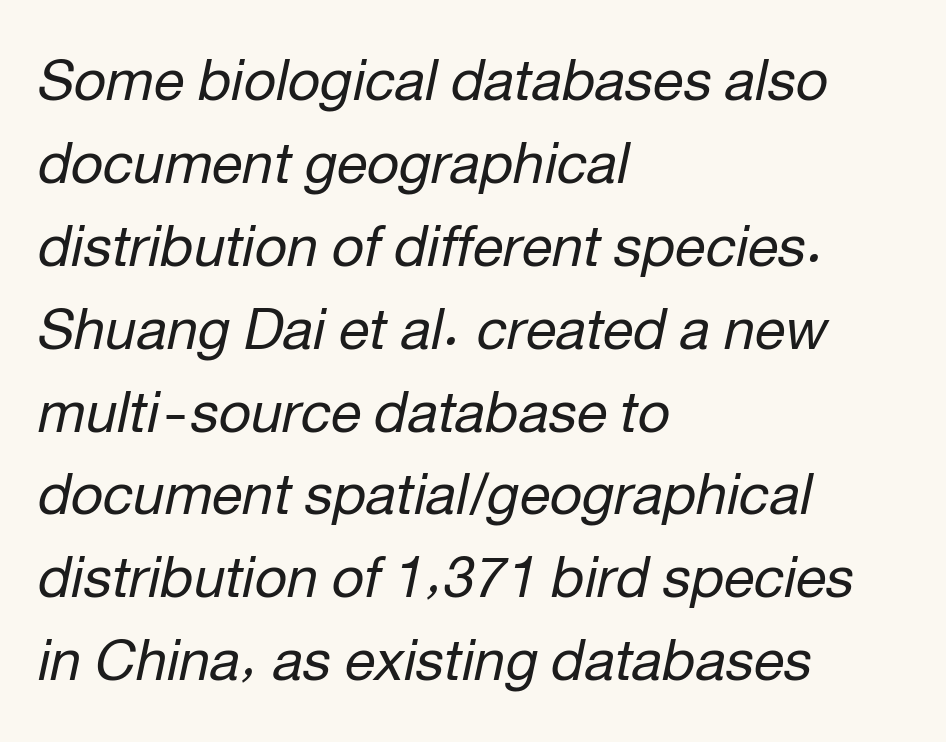
Notice how the passage keeps a crisp vertical edge on the left only. These lines sit exactly where default settings would place them. Proportional: the letters do not fall into vertical columns. When letters slant like this, we call the style italic. Type without underlining.
